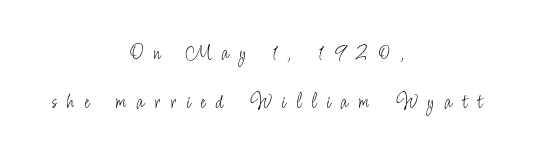
The lines in this sample share a center point and differ in where they start and stop. The space beneath each line is pristine and unruled. Look at the tracking — it's clearly loosened, letters drifting apart. The rendering uses a large line-height, opening up the rows.
